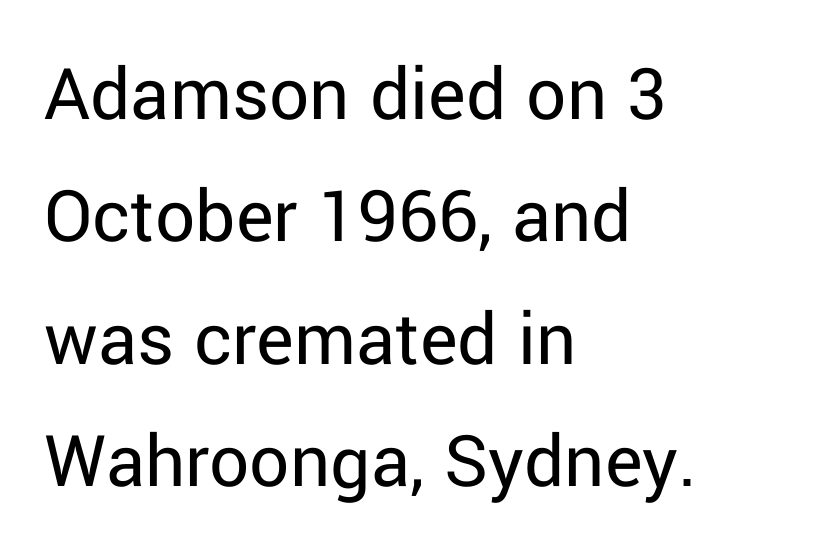
Spacing between characters is what you'd get straight out of the box. Line starts are locked; line ends wander. Is this a sans? Yes — the strokes have no serifs. Every character sits straight up, as roman type does. No heavy texture on the line: the type isn't bold.
